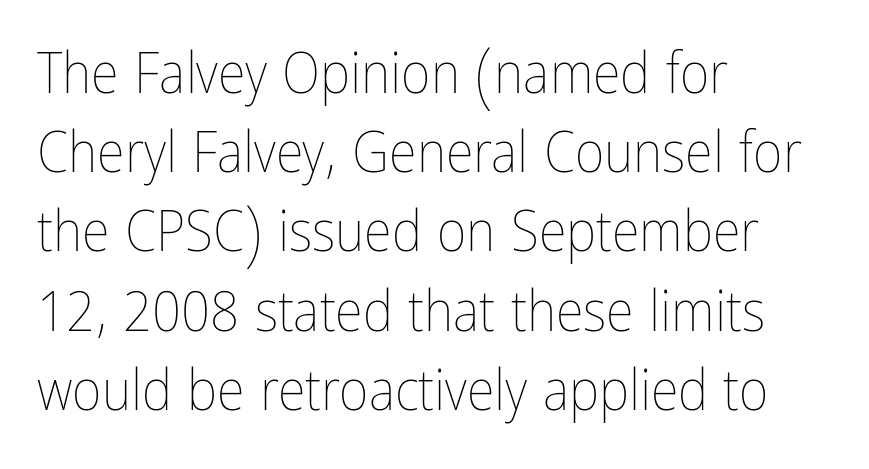
The image shows 57 px thin, condensed type, upright; set left-aligned, normal line spacing (1.39x), normal letter spacing, not underlined; low stroke contrast and a medium x-height.
